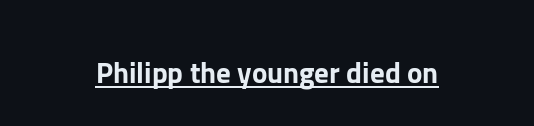
Q: Is the text italic (slanted)? A: No, it is upright.
Q: Is the typeface a serif or a sans-serif typeface? A: Sans-serif.
Q: Is the text underlined? A: Yes.
Q: Is the spacing between letters normal or unusually wide? A: Normal.
Q: Width (condensed, normal, or wide)? A: Normal.
Q: Stroke contrast? A: Low.
Q: x-height? A: Medium.
Q: Monospaced? A: No.
